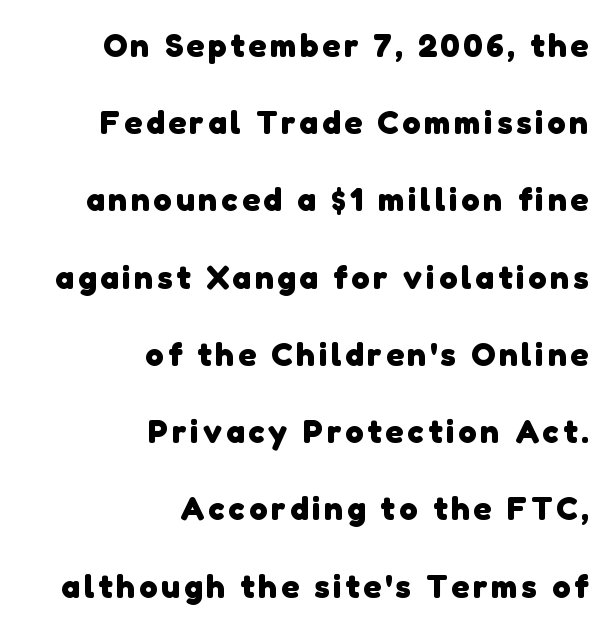
Check under the words: just untouched page. Proportional: the letters do not fall into vertical columns. Note: no serifs on the glyphs. Compared with a flush-left layout, this one pins lines to the opposite, right side. Interline gaps are noticeably wide in this sample.
